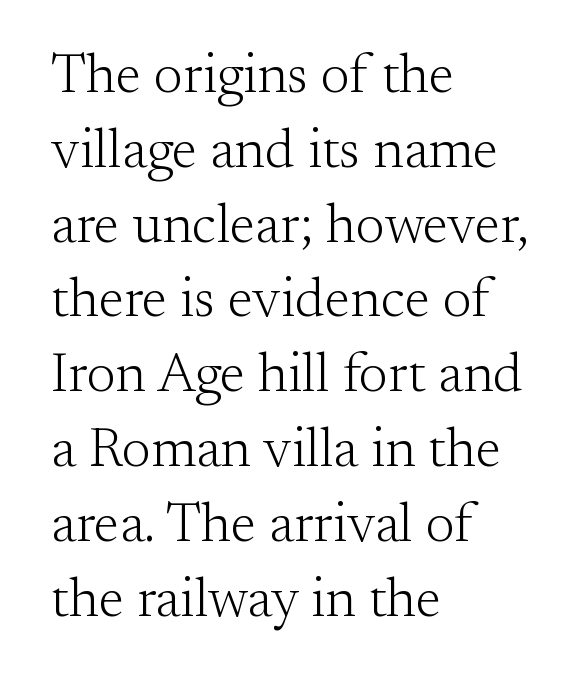
{"serif": "yes", "italic": "no", "bold": "no", "weight": "light", "width": "normal", "stroke_contrast": "medium", "x_height": "small", "monospaced": "no", "underline": "no", "align": "left", "line_spacing": "normal", "line_spacing_ratio": 1.36, "letter_spacing": "normal", "letter_spacing_em": 0.0, "glyph_px": 55}
